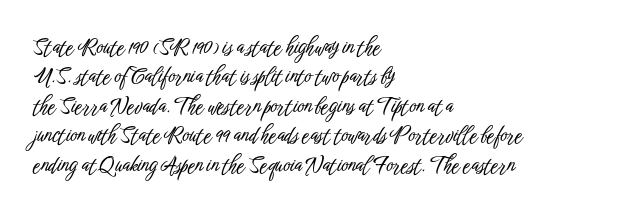
The image shows 21 px text type; set left-aligned, normal line spacing (1.4x), normal letter spacing, not underlined.
